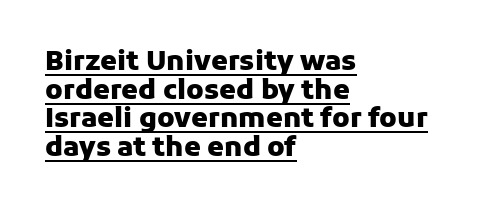
Q: Is the text bold? A: Yes.
Q: Is the text italic (slanted)? A: No, it is upright.
Q: Is the text underlined? A: Yes.
Q: How is the paragraph aligned? A: Left-aligned.
Q: Is the spacing between letters normal or unusually wide? A: Normal.
Q: Is the spacing between lines tight, normal or loose? A: Tight.
